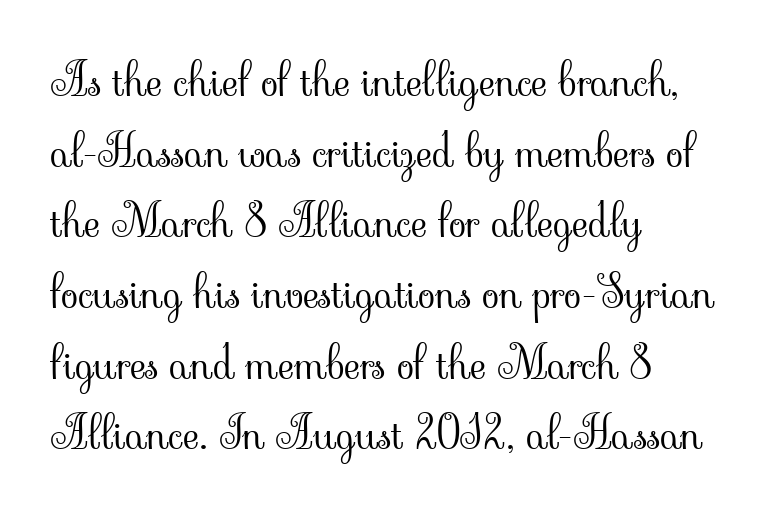
Q: Is the text bold? A: No.
Q: Is the text italic (slanted)? A: No, it is upright.
Q: Is the typeface a serif or a sans-serif typeface? A: Serif.
Q: Is the text underlined? A: No.
Q: How is the paragraph aligned? A: Left-aligned.
Q: Is the spacing between letters normal or unusually wide? A: Normal.
Q: Is the spacing between lines tight, normal or loose? A: Normal.
Q: Width (condensed, normal, or wide)? A: Normal.
Q: Stroke contrast? A: Low.
Q: x-height? A: Small.
Q: Monospaced? A: No.
